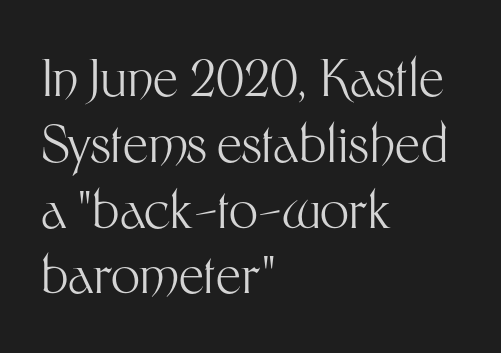
The image shows 51 px light sans-serif type, upright; set left-aligned, normal line spacing (1.29x), normal letter spacing, not underlined; medium stroke contrast and a medium x-height.
